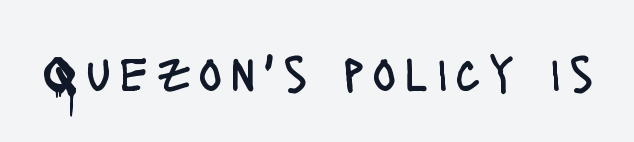
Weight: regular or lighter. The face used here is proportionally spaced, like ordinary book or web type. Each letter's strokes conclude bluntly, with no projecting serifs. The words here are not underlined.
